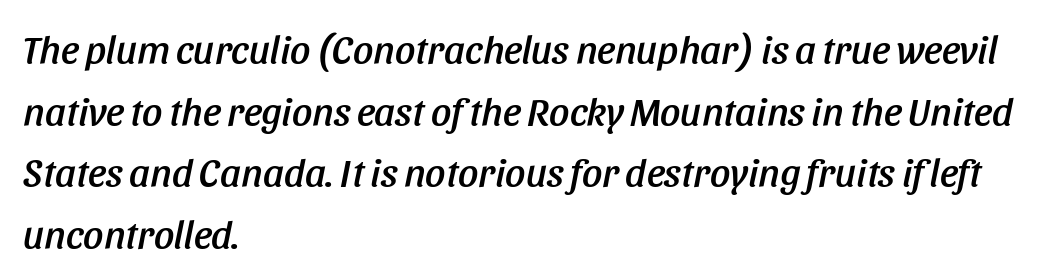
Q: Is the text italic (slanted)? A: Yes, it leans right by about 11 degrees.
Q: Is the text underlined? A: No.
Q: How is the paragraph aligned? A: Left-aligned.
Q: Is the spacing between letters normal or unusually wide? A: Normal.
Q: Is the spacing between lines tight, normal or loose? A: Normal.
Q: Width (condensed, normal, or wide)? A: Condensed.
Q: Stroke contrast? A: Low.
Q: x-height? A: Large.
Q: Monospaced? A: No.
